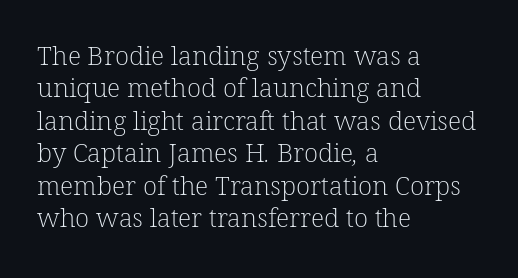
The image shows 26 px text type; set left-aligned, normal line spacing (1.25x), normal letter spacing, not underlined.
